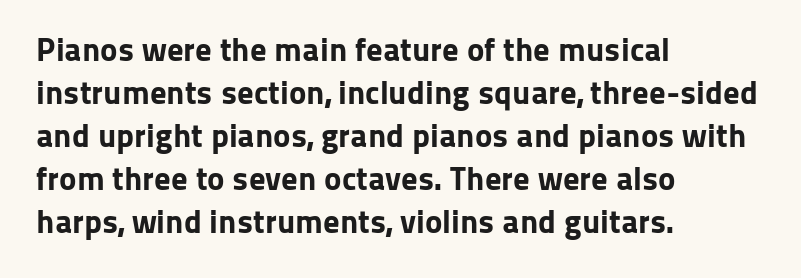
Q: Is the text bold? A: Yes.
Q: Is the text italic (slanted)? A: No, it is upright.
Q: Is the typeface a serif or a sans-serif typeface? A: Sans-serif.
Q: Is the text underlined? A: No.
Q: How is the paragraph aligned? A: Left-aligned.
Q: Is the spacing between letters normal or unusually wide? A: Normal.
Q: Is the spacing between lines tight, normal or loose? A: Normal.
Q: Width (condensed, normal, or wide)? A: Normal.
Q: Stroke contrast? A: Low.
Q: x-height? A: Medium.
Q: Monospaced? A: No.
